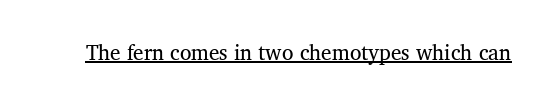
Italic: no, the glyphs are upright roman. You can see a thin bar hugging the bottom of the glyphs. Nothing heavy about these letters — not bold at all. Look at the tracking — it's just the regular setting, nothing added.
